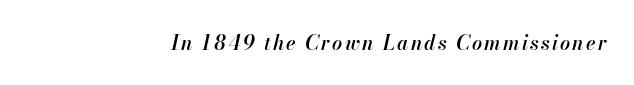
Notice how the stems are inclined rather than vertical — that's the hallmark of italics. The space beneath each line is pristine and unruled. Semibold letterforms, between regular and bold.
